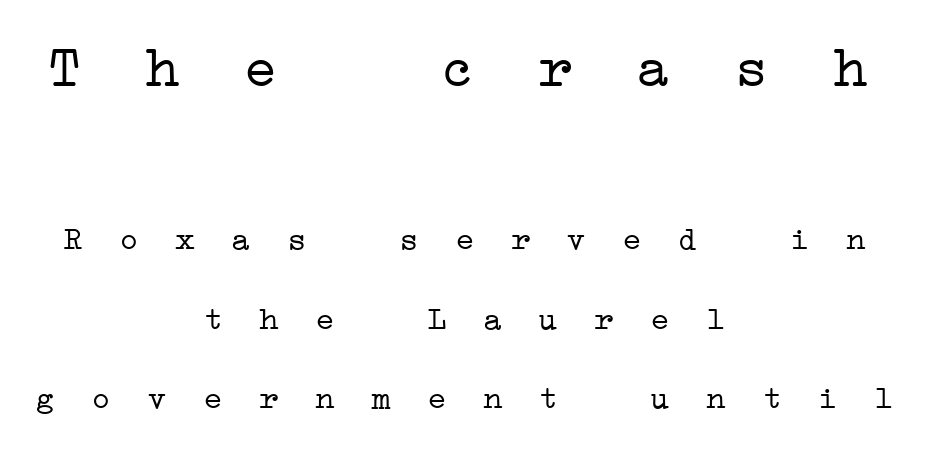
{"serif": "yes", "bold": "no", "weight": "light", "width": "wide", "stroke_contrast": "low", "x_height": "medium", "monospaced": "yes", "underline": "no", "align": "center", "line_spacing": "loose", "line_spacing_ratio": 2.41, "letter_spacing": "wide", "letter_spacing_em": 0.49, "larger_block": "first", "size_ratio": 1.76, "glyph_px": 58}
